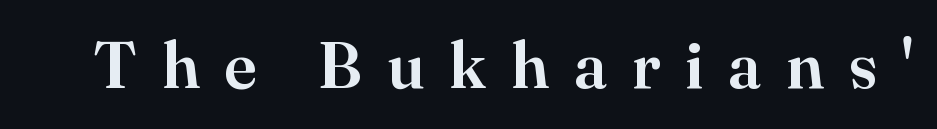
The image shows 65 px serif type, upright; set unusually wide letter spacing (+0.38 em), not underlined; high stroke contrast and a small x-height.
